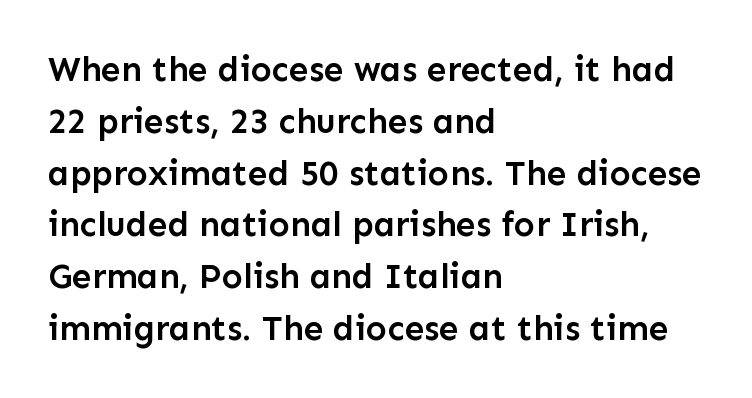
{"serif": "no", "italic": "no", "bold": "semi", "weight": "semibold", "width": "normal", "stroke_contrast": "low", "x_height": "medium", "monospaced": "no", "underline": "no", "align": "left", "line_spacing": "normal", "line_spacing_ratio": 1.48, "letter_spacing": "normal", "letter_spacing_em": 0.0, "glyph_px": 35}
